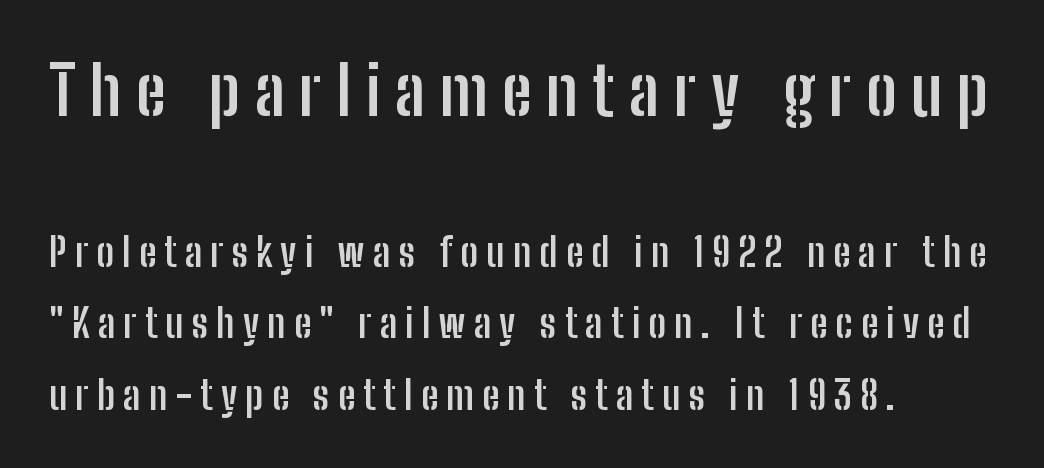
{"serif": "no", "italic": "no", "bold": "yes", "weight": "semibold", "width": "condensed", "stroke_contrast": "low", "x_height": "medium", "monospaced": "no", "underline": "no", "align": "left", "line_spacing_ratio": 1.83, "letter_spacing": "wide", "letter_spacing_em": 0.21, "larger_block": "first", "size_ratio": 1.74, "glyph_px": 68}
